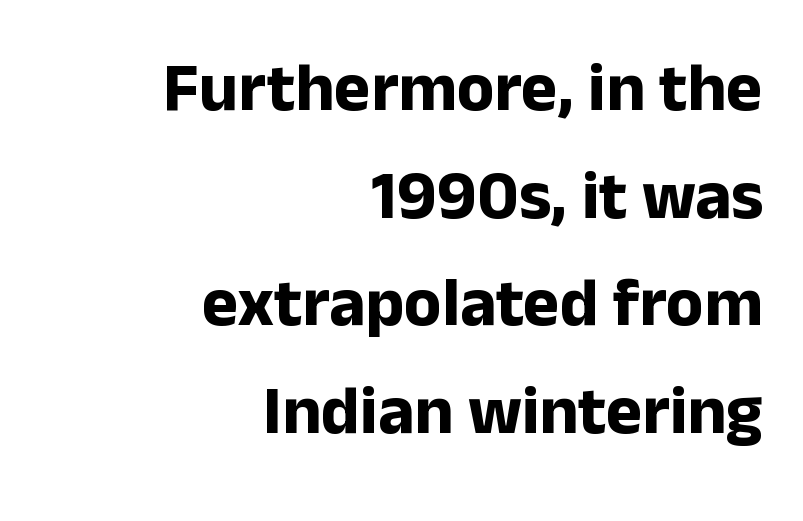
Rule under the text: the space is simply empty. Character widths vary here, with narrow letters taking less room than wide ones. Evenly set lines give the paragraph a standard silhouette. Is the block centered? No — it sits flush against the right margin. The characters look thick and weighty, a clear bold.
